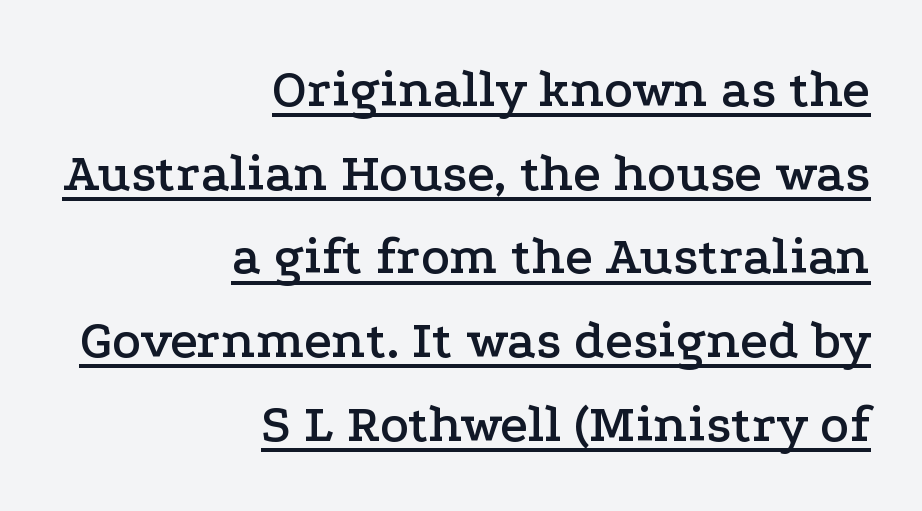
{"serif": "yes", "italic": "no", "width": "wide", "stroke_contrast": "low", "x_height": "medium", "monospaced": "no", "underline": "yes", "align": "right", "line_spacing": "normal", "line_spacing_ratio": 1.55, "letter_spacing": "normal", "letter_spacing_em": 0.0, "glyph_px": 54}
